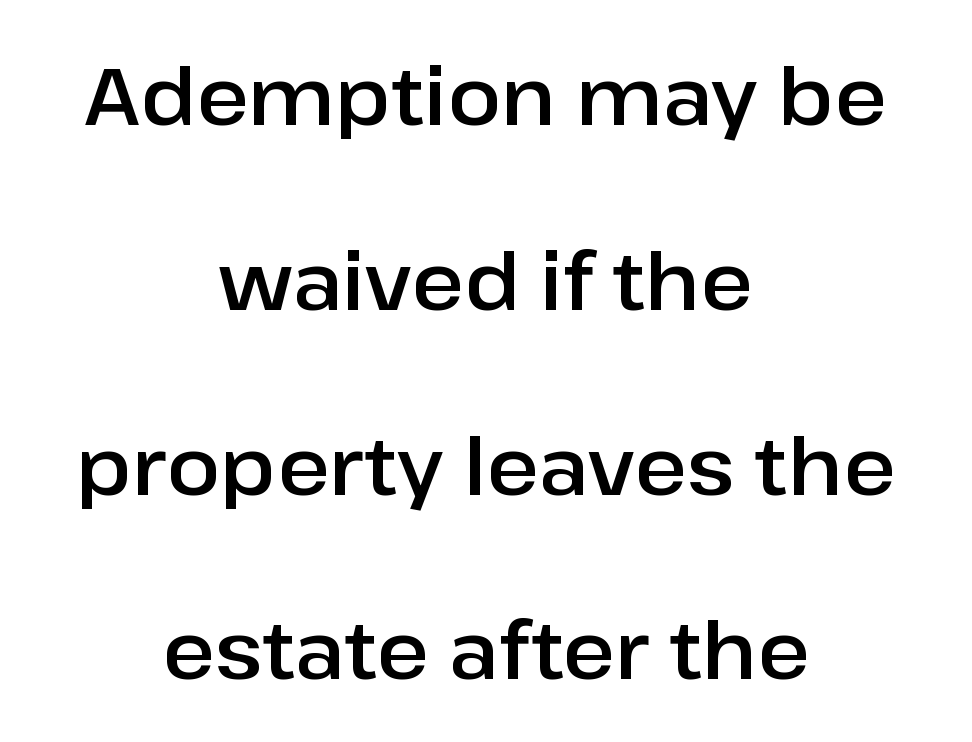
Words float on clear page, feet unadorned. There is no visible air inserted between adjacent glyphs. The face used here is proportionally spaced, like ordinary book or web type. Both edges are ragged and mirror each other, which tells us the setting is centered. This is sans-serif lettering, the kind often seen on screens and signage.
